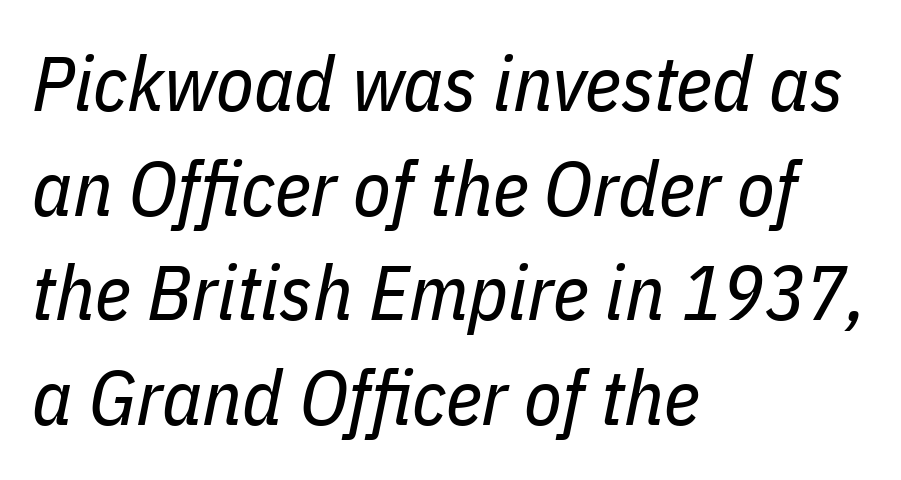
The characters are drawn with everyday or finer stroke widths. Look at the tracking — it's just the regular setting, nothing added. Quick note: interline space is typical. Does the copy run flush right? No — it runs flush left. Quick note: italic.
